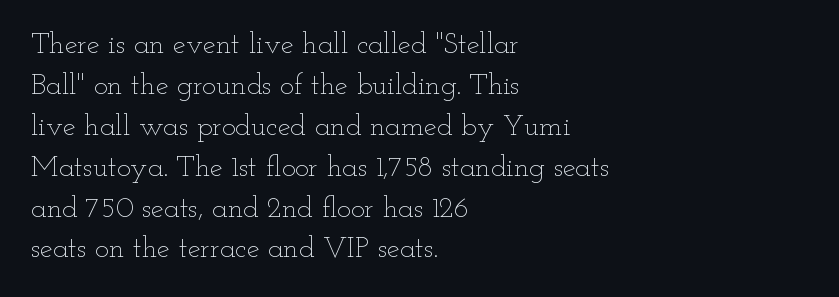
Q: Is the text bold? A: No.
Q: Is the text italic (slanted)? A: No, it is upright.
Q: Is the text underlined? A: No.
Q: How is the paragraph aligned? A: Left-aligned.
Q: Is the spacing between letters normal or unusually wide? A: Normal.
Q: Is the spacing between lines tight, normal or loose? A: Normal.
Q: Width (condensed, normal, or wide)? A: Wide.
Q: Stroke contrast? A: Low.
Q: x-height? A: Small.
Q: Monospaced? A: No.
